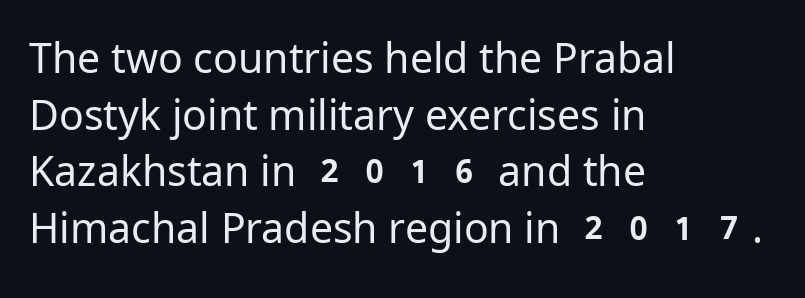
The image shows 41 px regular-weight sans-serif type, upright; set left-aligned, normal line spacing (1.38x), normal letter spacing, not underlined; low stroke contrast and a medium x-height.
